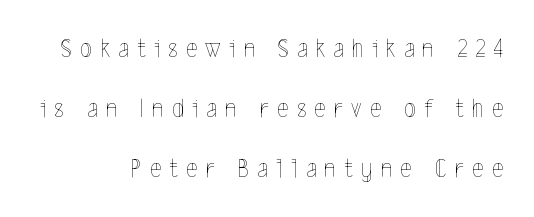
{"italic": "no", "bold": "no", "underline": "no", "align": "right", "line_spacing": "loose", "line_spacing_ratio": 2.23, "letter_spacing": "wide", "letter_spacing_em": 0.31, "glyph_px": 27}
